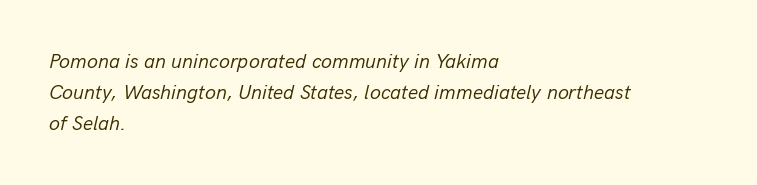
Q: Is the text bold? A: No.
Q: Is the text italic (slanted)? A: Yes, it leans right by about 13 degrees.
Q: Is the text underlined? A: No.
Q: How is the paragraph aligned? A: Left-aligned.
Q: Is the spacing between letters normal or unusually wide? A: Normal.
Q: Is the spacing between lines tight, normal or loose? A: Normal.
